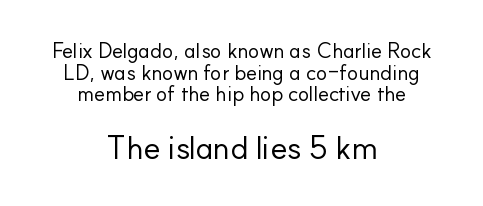
Posture: vertical. These two chunks differ in scale, with the bottom chunk taking the larger measure. The letters advance in unequal steps, a hallmark of proportional type. Vertically, the passage feels compressed, each row crowding the next. The zone under the glyphs is completely vacant. The paragraph shown floats in the horizontal middle.
